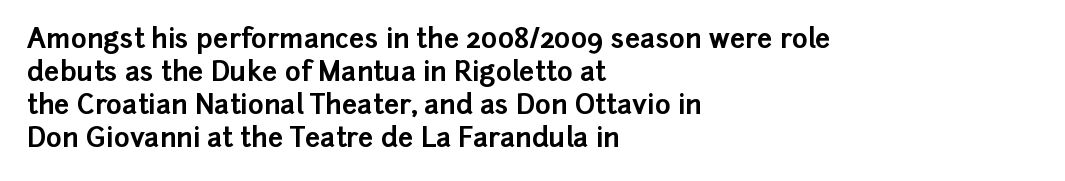
The image shows 27 px bold type, upright; set left-aligned, line spacing 1.22x, normal letter spacing, not underlined.
